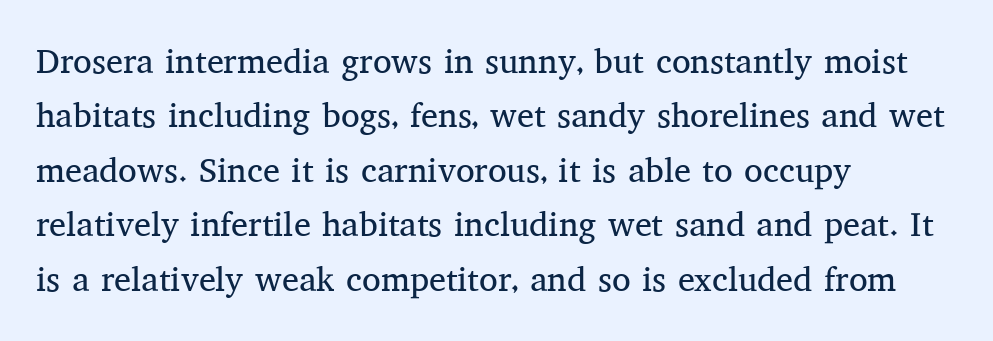
Q: Is the text bold? A: No.
Q: Is the text italic (slanted)? A: No, it is upright.
Q: Is the typeface a serif or a sans-serif typeface? A: Serif.
Q: Is the text underlined? A: No.
Q: How is the paragraph aligned? A: Left-aligned.
Q: Is the spacing between letters normal or unusually wide? A: Normal.
Q: Is the spacing between lines tight, normal or loose? A: Normal.
Q: Width (condensed, normal, or wide)? A: Normal.
Q: Stroke contrast? A: Medium.
Q: x-height? A: Medium.
Q: Monospaced? A: No.
